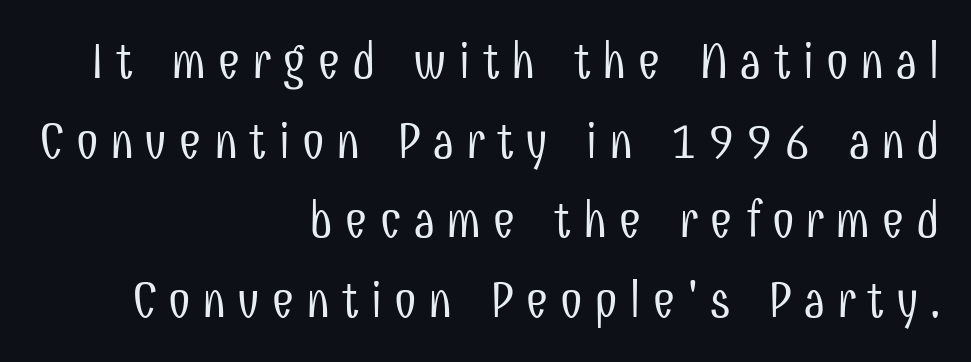
{"serif": "no", "italic": "no", "bold": "no", "weight": "light", "width": "condensed", "stroke_contrast": "low", "x_height": "medium", "monospaced": "no", "underline": "no", "align": "right", "line_spacing": "normal", "line_spacing_ratio": 1.56, "letter_spacing": "wide", "letter_spacing_em": 0.22, "glyph_px": 51}
